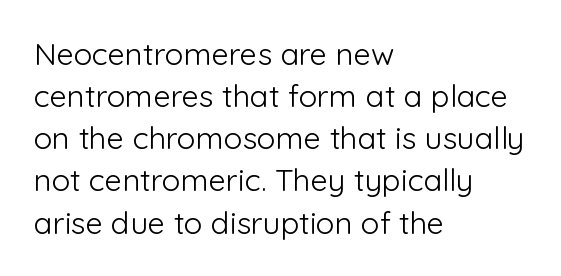
A typesetter would label this face a sans. A typesetter would call this zero additional tracking. The rendering uses natural spacing where letterforms have individual widths. These glyphs show unthickened strokes, regular width or finer. The leading is moderate, giving the passage an even texture.
